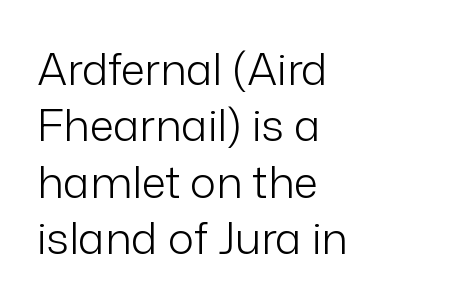
{"serif": "no", "italic": "no", "bold": "no", "weight": "light", "width": "normal", "stroke_contrast": "low", "x_height": "medium", "monospaced": "no", "underline": "no", "align": "left", "line_spacing": "normal", "line_spacing_ratio": 1.28, "letter_spacing": "normal", "letter_spacing_em": 0.0, "glyph_px": 44}
